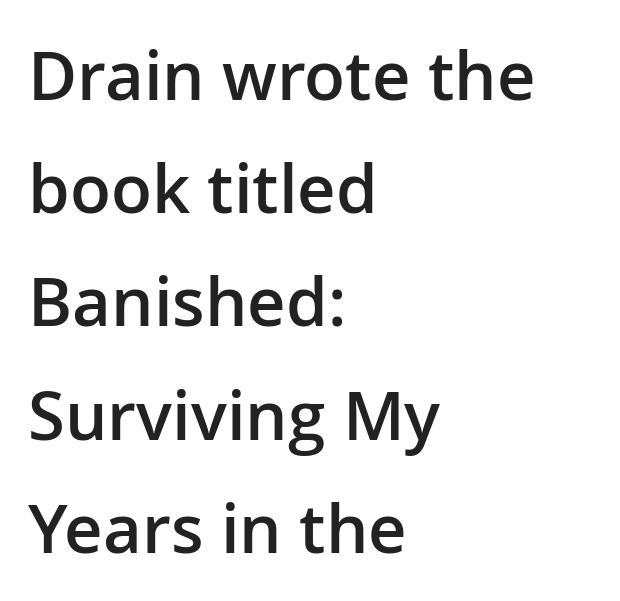
Is there any slant? The stems are plumb. One glance says typical: line gaps are just what's usual. These lines are rendered in a variable-pitch font. Tracking value appears to be zero — textbook default spacing.
